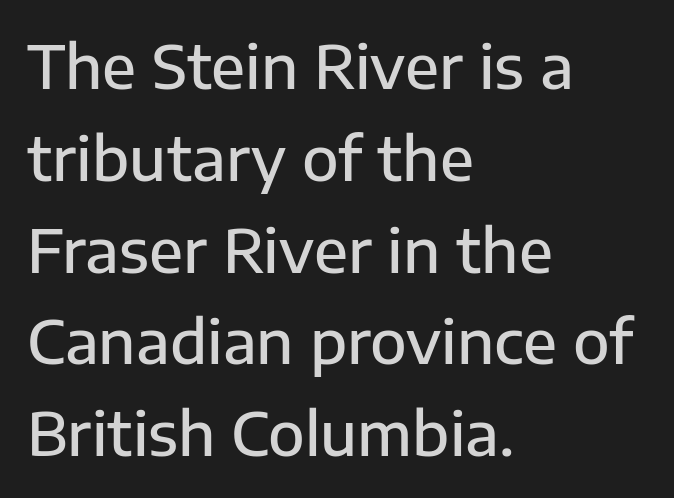
{"serif": "no", "italic": "no", "bold": "semi", "weight": "semibold", "width": "normal", "stroke_contrast": "low", "x_height": "medium", "monospaced": "no", "underline": "no", "align": "left", "line_spacing": "normal", "line_spacing_ratio": 1.53, "letter_spacing": "normal", "letter_spacing_em": 0.0, "glyph_px": 60}
